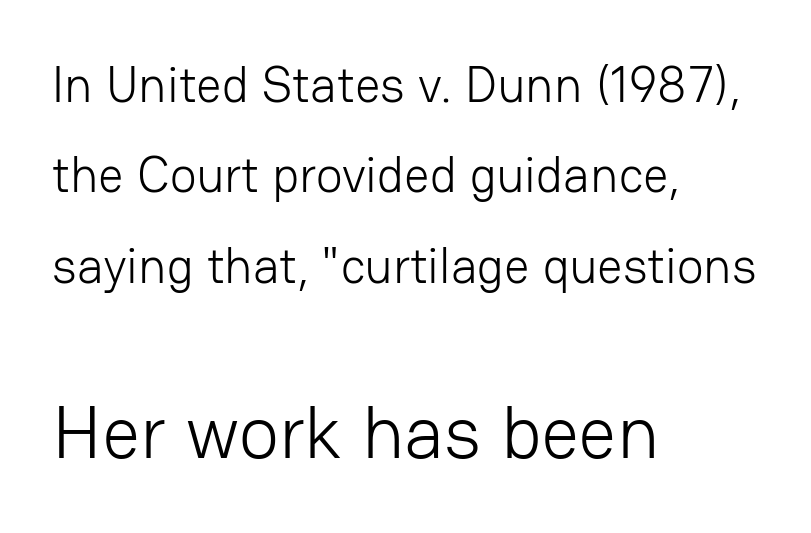
The image shows 75 px light sans-serif type, upright; set left-aligned, line spacing 1.81x, normal letter spacing, not underlined; the second (bottom) block is 1.5x larger; low stroke contrast and a medium x-height.
